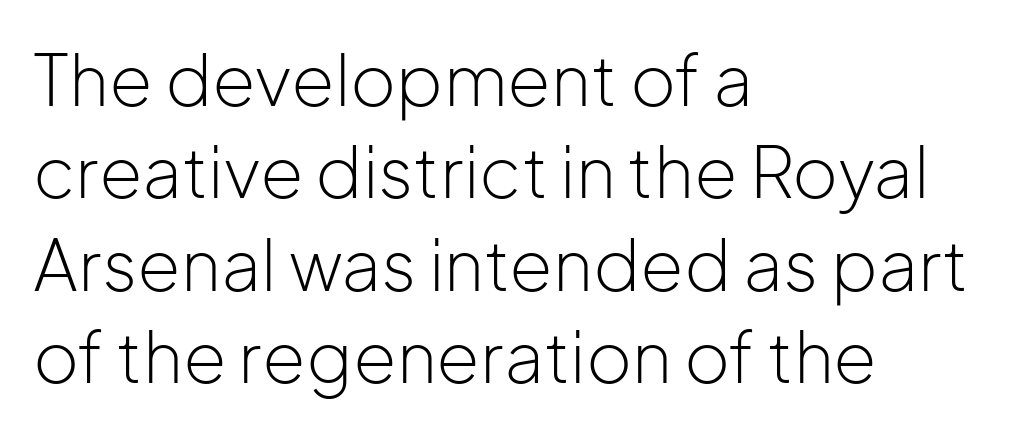
Q: Is the text bold? A: No.
Q: Is the text italic (slanted)? A: No, it is upright.
Q: Is the typeface a serif or a sans-serif typeface? A: Sans-serif.
Q: Is the text underlined? A: No.
Q: How is the paragraph aligned? A: Left-aligned.
Q: Is the spacing between letters normal or unusually wide? A: Normal.
Q: Is the spacing between lines tight, normal or loose? A: Normal.
Q: Width (condensed, normal, or wide)? A: Normal.
Q: Stroke contrast? A: Low.
Q: x-height? A: Medium.
Q: Monospaced? A: No.
